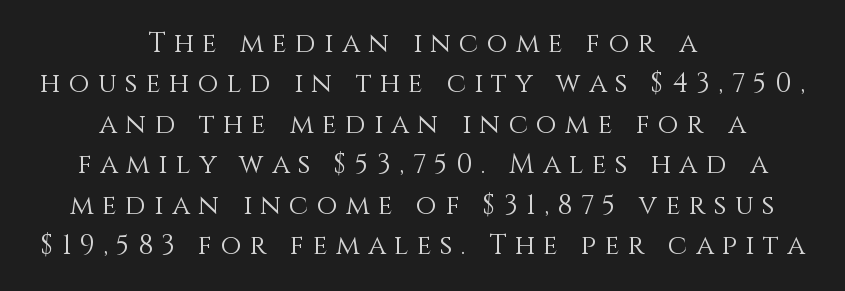
Q: Is the text bold? A: No.
Q: Is the text italic (slanted)? A: No, it is upright.
Q: Is the text underlined? A: No.
Q: How is the paragraph aligned? A: Centered.
Q: Is the spacing between letters normal or unusually wide? A: Unusually wide.
Q: Is the spacing between lines tight, normal or loose? A: Normal.
